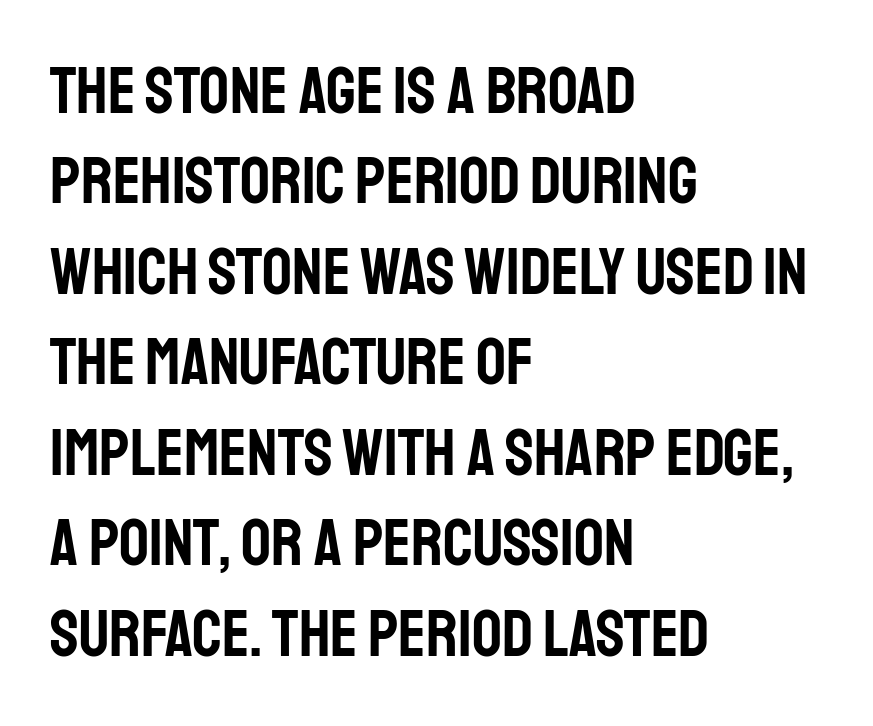
Q: Is the text italic (slanted)? A: No, it is upright.
Q: Is the typeface a serif or a sans-serif typeface? A: Sans-serif.
Q: Is the text underlined? A: No.
Q: How is the paragraph aligned? A: Left-aligned.
Q: Is the spacing between letters normal or unusually wide? A: Normal.
Q: Is the spacing between lines tight, normal or loose? A: Normal.
Q: Width (condensed, normal, or wide)? A: Condensed.
Q: Stroke contrast? A: Low.
Q: x-height? A: Large.
Q: Monospaced? A: No.
